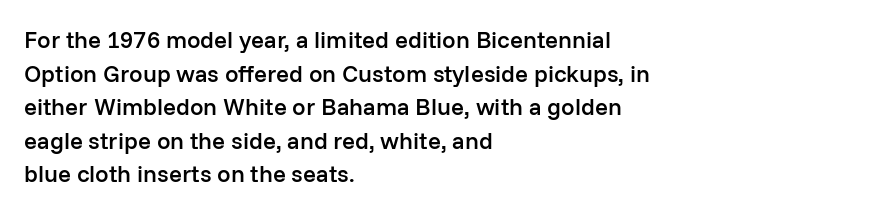
Tall strokes in this sample are plumb rather than angled. Honestly, the letter spacing is just normal — you wouldn't notice it. The foot of each line stays bare and open. The passage shown is semibold, sitting just below true bold. The space between consecutive lines is moderate.
